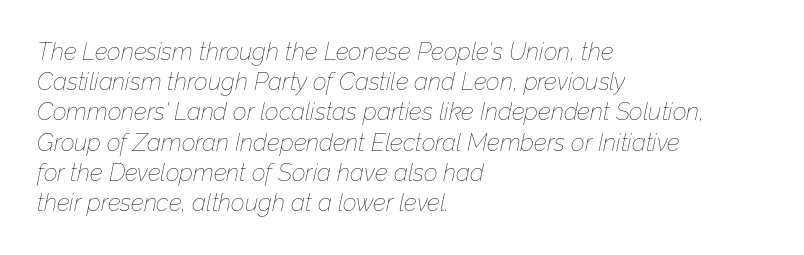
The space between consecutive lines is moderate. The typesetter chose a ragged-right arrangement here. Honestly, there is no underline to notice here at all. The glyphs look as if they've been sheared to an angle. Heaviness? Minimal to ordinary, like unemphasized prose. Between one letter and the next there's only the usual sliver of space.
